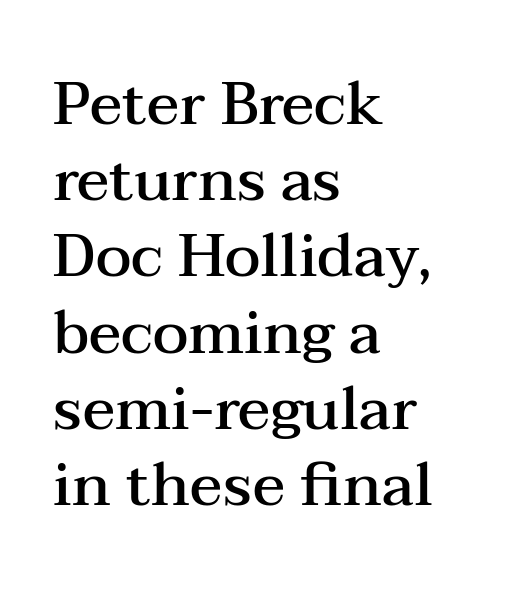
Quick note: not italic, upright. Compared with an ordinary text face, these strokes are moderately heavier — a semibold. The passage shown is typed in a proportional face where columns would drift. Stroke terminals: seriffed.
